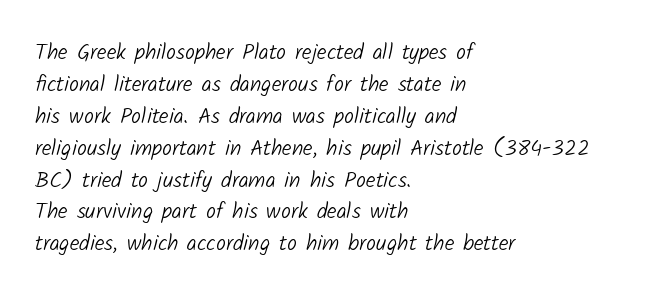
{"bold": "no", "underline": "no", "align": "left", "line_spacing": "normal", "line_spacing_ratio": 1.45, "letter_spacing": "normal", "letter_spacing_em": 0.0, "glyph_px": 22}
